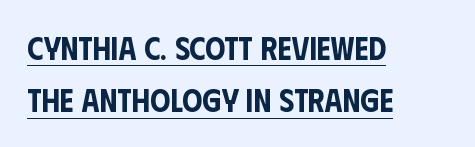
Q: Is the text italic (slanted)? A: No, it is upright.
Q: Is the typeface a serif or a sans-serif typeface? A: Sans-serif.
Q: Is the text underlined? A: Yes.
Q: How is the paragraph aligned? A: Left-aligned.
Q: Is the spacing between letters normal or unusually wide? A: Normal.
Q: Is the spacing between lines tight, normal or loose? A: Normal.
Q: Width (condensed, normal, or wide)? A: Condensed.
Q: Stroke contrast? A: Low.
Q: x-height? A: Large.
Q: Monospaced? A: No.
